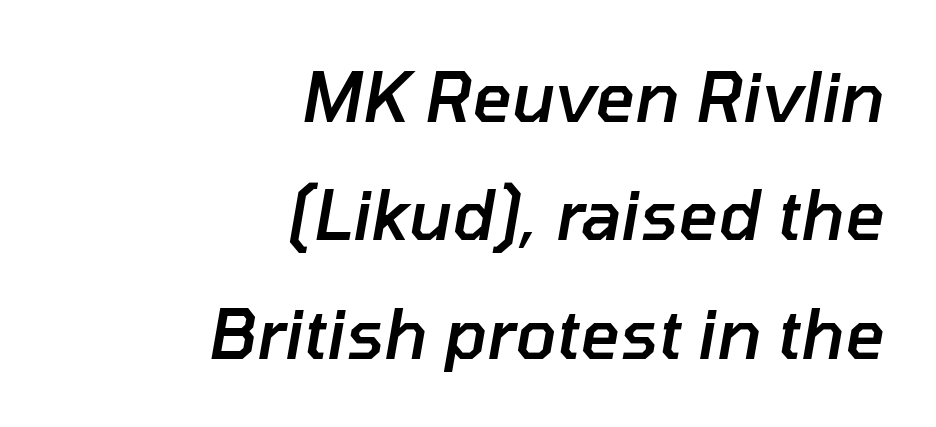
{"italic": "yes", "lean": "right", "slant_degrees": 10, "bold": "semi", "weight": "semibold", "width": "normal", "stroke_contrast": "low", "x_height": "medium", "monospaced": "no", "underline": "no", "align": "right", "line_spacing_ratio": 1.74, "letter_spacing": "normal", "letter_spacing_em": 0.0, "glyph_px": 68}
